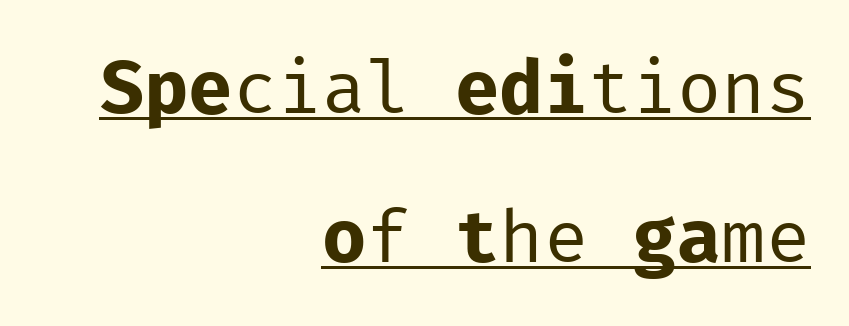
{"serif": "no", "italic": "no", "bold": "no", "weight": "regular", "width": "normal", "stroke_contrast": "low", "x_height": "medium", "monospaced": "yes", "underline": "yes", "align": "right", "line_spacing": "loose", "line_spacing_ratio": 2.02, "letter_spacing": "normal", "letter_spacing_em": 0.0, "glyph_px": 74}
